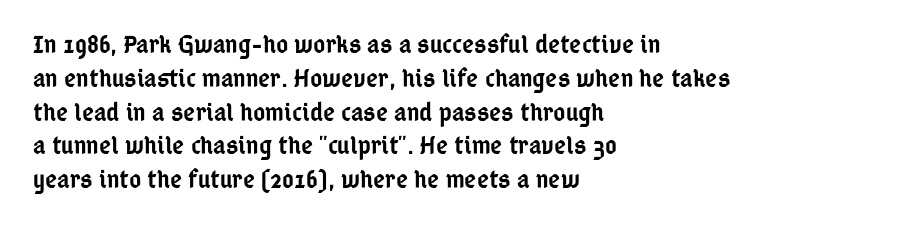
Q: Is the text bold? A: Semi-bold.
Q: Is the text italic (slanted)? A: No, it is upright.
Q: Is the text underlined? A: No.
Q: How is the paragraph aligned? A: Left-aligned.
Q: Is the spacing between letters normal or unusually wide? A: Normal.
Q: Is the spacing between lines tight, normal or loose? A: Normal.
